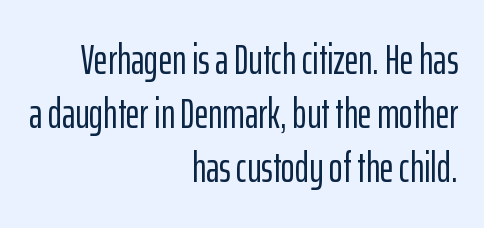
Q: Is the text italic (slanted)? A: No, it is upright.
Q: Is the typeface a serif or a sans-serif typeface? A: Sans-serif.
Q: Is the text underlined? A: No.
Q: How is the paragraph aligned? A: Right-aligned.
Q: Is the spacing between letters normal or unusually wide? A: Normal.
Q: Is the spacing between lines tight, normal or loose? A: Normal.
Q: Width (condensed, normal, or wide)? A: Condensed.
Q: Stroke contrast? A: Low.
Q: x-height? A: Medium.
Q: Monospaced? A: No.
